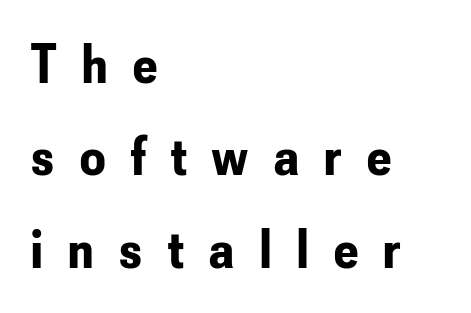
Q: Is the text bold? A: Yes.
Q: Is the text italic (slanted)? A: No, it is upright.
Q: Is the typeface a serif or a sans-serif typeface? A: Sans-serif.
Q: Is the text underlined? A: No.
Q: How is the paragraph aligned? A: Left-aligned.
Q: Is the spacing between letters normal or unusually wide? A: Unusually wide.
Q: Is the spacing between lines tight, normal or loose? A: Normal.
Q: Width (condensed, normal, or wide)? A: Condensed.
Q: Stroke contrast? A: Low.
Q: x-height? A: Small.
Q: Monospaced? A: No.
